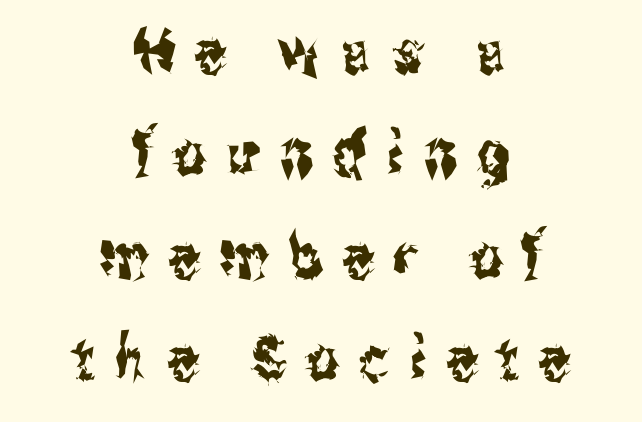
Characters remain perfectly vertical along every line. You can tell from the bare stems that sans-serif type was used. Baseline-to-baseline distance is the conventional proportion of letter height. This rendering features lettering with no underline. Is this a fixed-width face? No — the glyphs have proportional, varying widths. Reading down the block, each line starts at a different indent, mirrored at its end.
